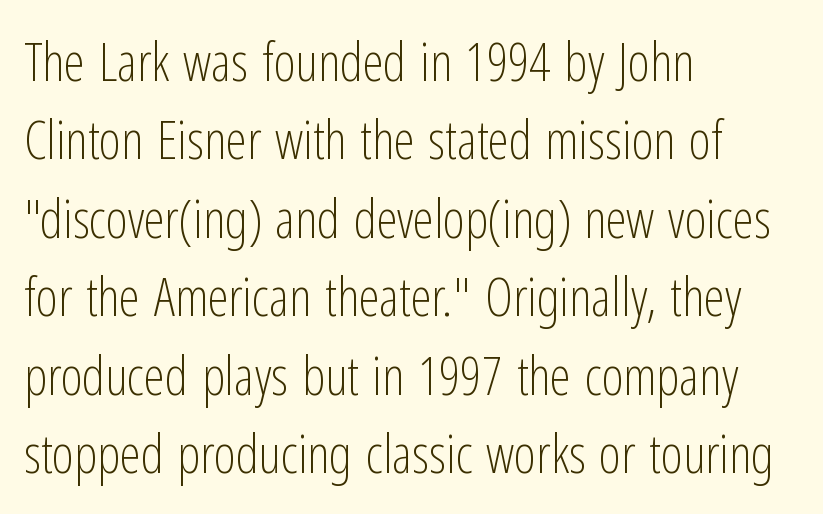
Unlike italic type, these characters show no tilt at all. Note the varied advance widths — an 'i' is clearly narrower than an 'm'. The text was rendered using a sans face with plain stroke endings. Line starts are locked; line ends wander.
